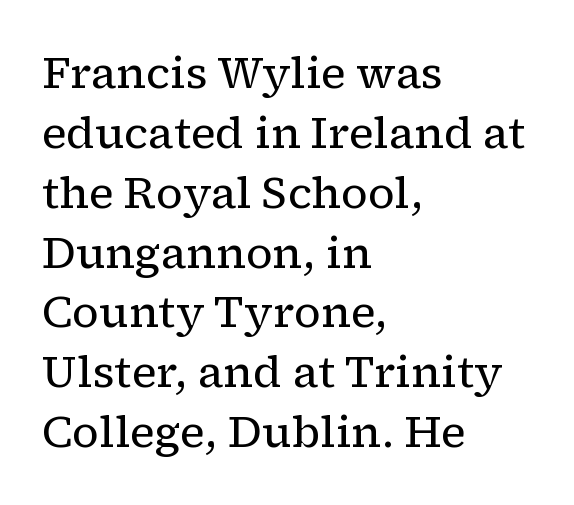
Q: Is the text bold? A: No.
Q: Is the text italic (slanted)? A: No, it is upright.
Q: Is the typeface a serif or a sans-serif typeface? A: Serif.
Q: Is the text underlined? A: No.
Q: How is the paragraph aligned? A: Left-aligned.
Q: Is the spacing between letters normal or unusually wide? A: Normal.
Q: Is the spacing between lines tight, normal or loose? A: Normal.
Q: Width (condensed, normal, or wide)? A: Normal.
Q: Stroke contrast? A: Low.
Q: x-height? A: Medium.
Q: Monospaced? A: No.
